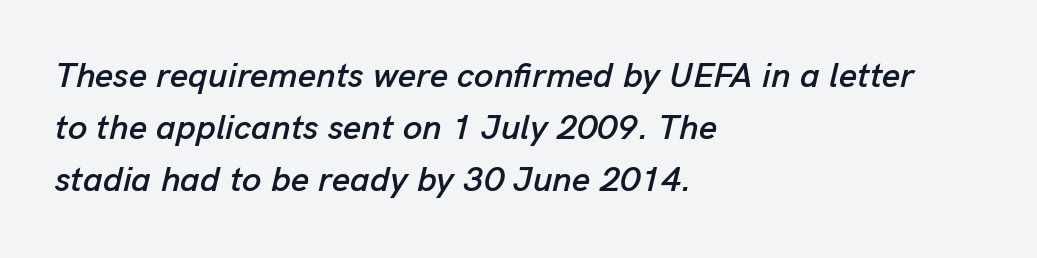
{"italic": "yes", "lean": "right", "slant_degrees": 13, "width": "normal", "stroke_contrast": "low", "x_height": "medium", "monospaced": "no", "underline": "no", "align": "left", "line_spacing": "normal", "line_spacing_ratio": 1.49, "letter_spacing": "normal", "letter_spacing_em": 0.0, "glyph_px": 35}
